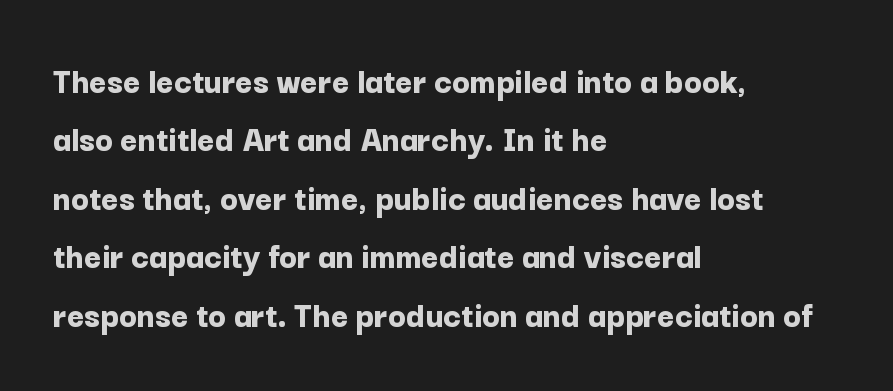
{"serif": "no", "italic": "no", "bold": "yes", "weight": "bold", "width": "normal", "stroke_contrast": "low", "x_height": "medium", "monospaced": "no", "underline": "no", "align": "left", "line_spacing": "normal", "line_spacing_ratio": 1.58, "letter_spacing": "normal", "letter_spacing_em": 0.0, "glyph_px": 37}
